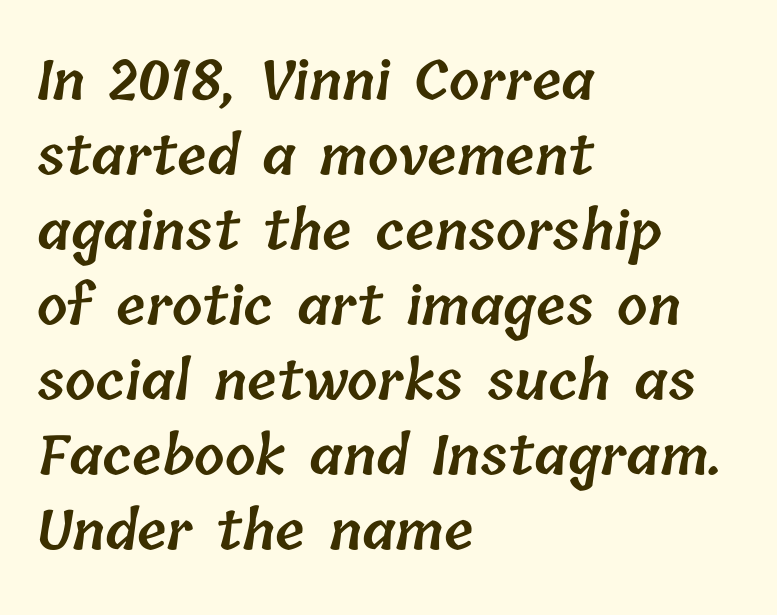
Q: Is the text bold? A: Semi-bold.
Q: Is the text underlined? A: No.
Q: How is the paragraph aligned? A: Left-aligned.
Q: Is the spacing between letters normal or unusually wide? A: Normal.
Q: Is the spacing between lines tight, normal or loose? A: Normal.
Q: Width (condensed, normal, or wide)? A: Normal.
Q: Stroke contrast? A: Low.
Q: x-height? A: Medium.
Q: Monospaced? A: No.
